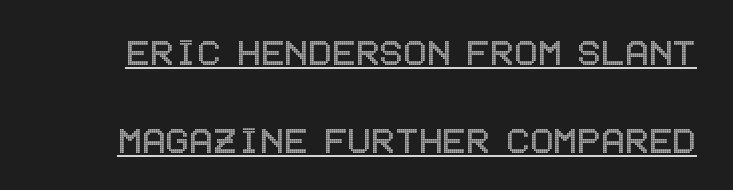
{"italic": "no", "width": "condensed", "x_height": "large", "underline": "yes", "line_spacing": "loose", "line_spacing_ratio": 2.0, "letter_spacing": "normal", "letter_spacing_em": 0.0, "glyph_px": 44}
